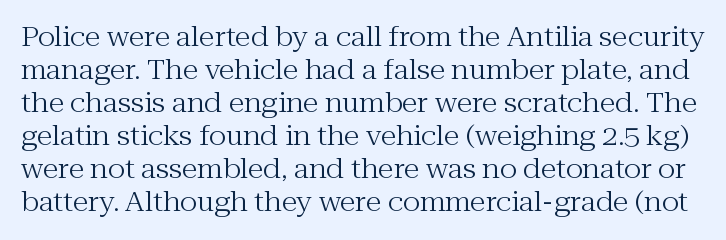
Heaviness? Minimal to ordinary, like unemphasized prose. Letters rest on an invisible, unmarked baseline. The letters sit at their default tracking, neither squeezed nor spread. Posture: straight, roman, zero tilt. A typesetter would call this leading conventional body-copy spacing.
